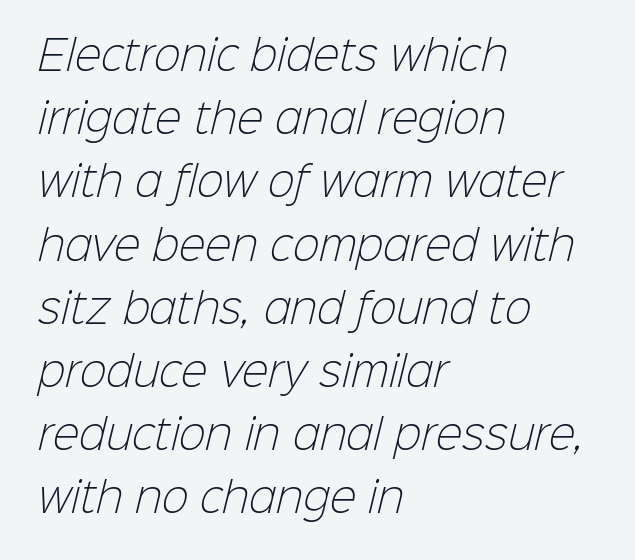
Q: Is the text bold? A: No.
Q: Is the typeface a serif or a sans-serif typeface? A: Sans-serif.
Q: Is the text underlined? A: No.
Q: How is the paragraph aligned? A: Left-aligned.
Q: Is the spacing between letters normal or unusually wide? A: Normal.
Q: Is the spacing between lines tight, normal or loose? A: Normal.
Q: Width (condensed, normal, or wide)? A: Normal.
Q: Stroke contrast? A: Low.
Q: x-height? A: Medium.
Q: Monospaced? A: No.
